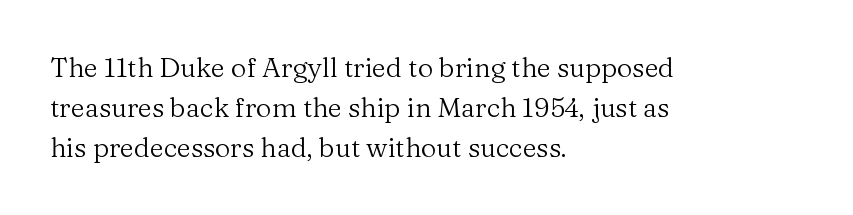
The image shows 27 px text type, upright; set left-aligned, normal line spacing (1.49x), normal letter spacing, not underlined.
